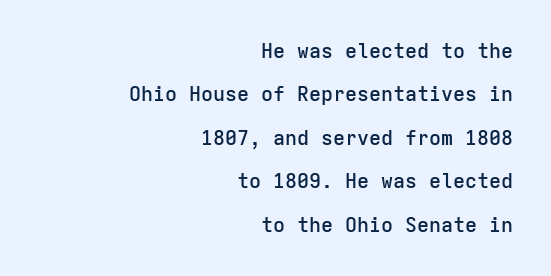
The image shows 20 px text type, upright; set right-aligned, loose line spacing (2.17x), normal letter spacing, not underlined.
